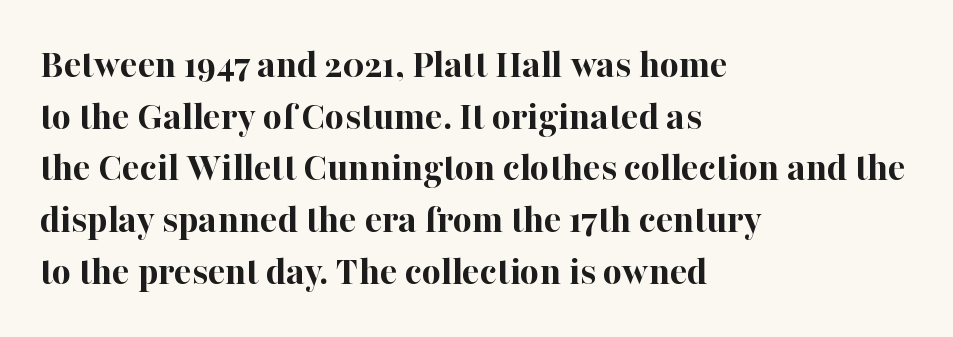
The vertical gap from one line to the next is medium. Horizontal alignment here is leftward, the default for most running prose. Default kerning and tracking; the words read as compact shapes. Observe the serifs anchoring each vertical stroke in this sample. Rendered with straight, roman letterforms.
